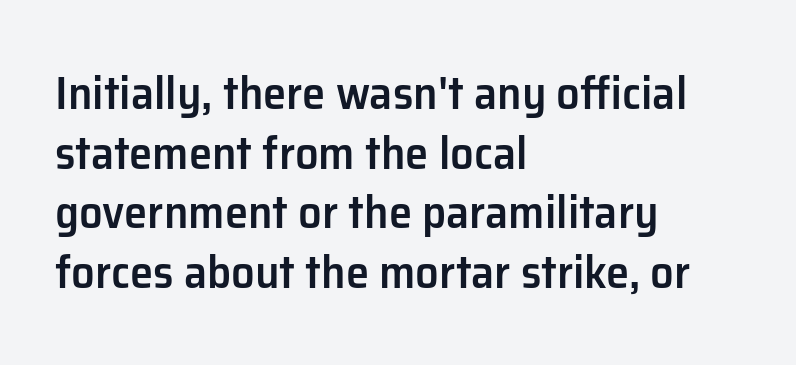
The image shows 47 px semibold sans-serif type, upright; set left-aligned, normal line spacing (1.27x), normal letter spacing, not underlined; low stroke contrast and a medium x-height.
